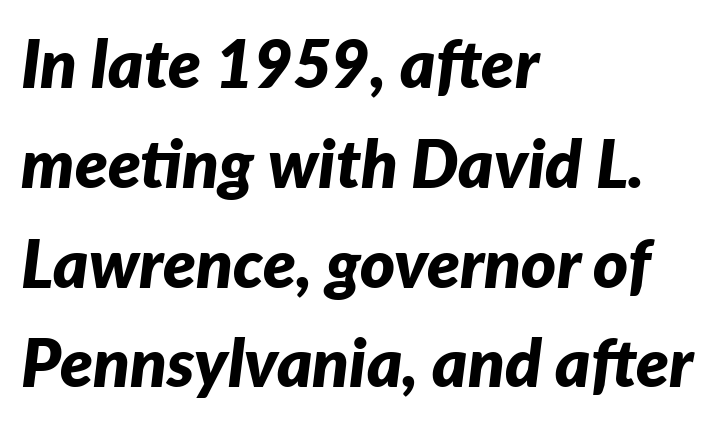
{"italic": "yes", "lean": "right", "slant_degrees": 7, "bold": "yes", "weight": "bold", "width": "normal", "stroke_contrast": "low", "x_height": "medium", "monospaced": "no", "underline": "no", "align": "left", "line_spacing": "normal", "line_spacing_ratio": 1.49, "letter_spacing": "normal", "letter_spacing_em": 0.0, "glyph_px": 67}
